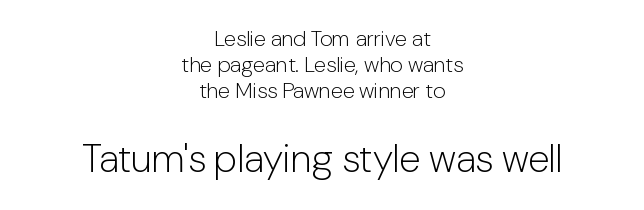
The typeface has the unassuming heft of standard copy or less. Quick note: not italic, upright. The letters advance in unequal steps, a hallmark of proportional type. Casual observation: everything's sitting right in the middle. Words float on clear page, feet unadorned. Stroke terminals: plain, sans-serif.
